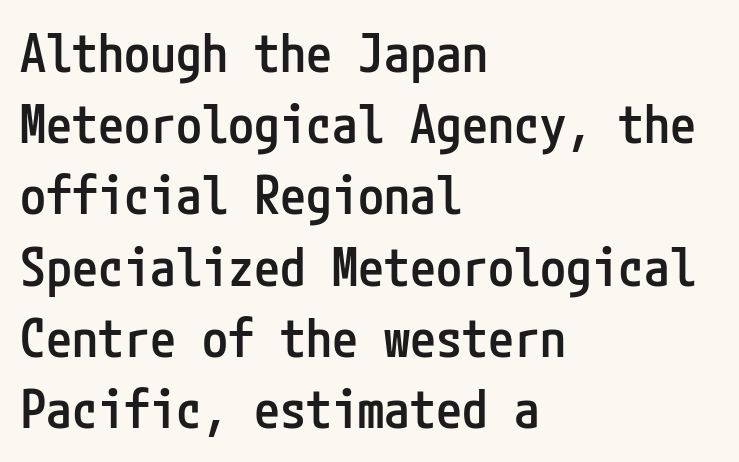
Q: Is the text bold? A: Semi-bold.
Q: Is the text italic (slanted)? A: No, it is upright.
Q: Is the typeface a serif or a sans-serif typeface? A: Sans-serif.
Q: Is the text underlined? A: No.
Q: How is the paragraph aligned? A: Left-aligned.
Q: Is the spacing between letters normal or unusually wide? A: Normal.
Q: Is the spacing between lines tight, normal or loose? A: Normal.
Q: Width (condensed, normal, or wide)? A: Condensed.
Q: Stroke contrast? A: Low.
Q: x-height? A: Medium.
